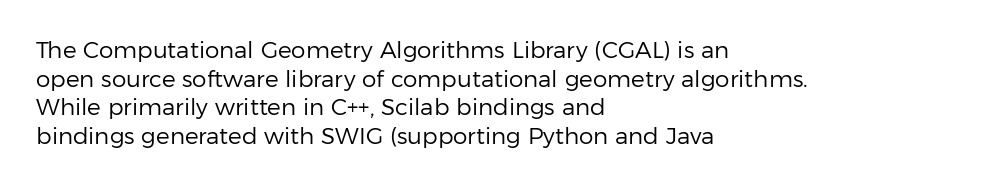
The image shows 23 px text type, upright; set left-aligned, line spacing 1.24x, normal letter spacing, not underlined.
